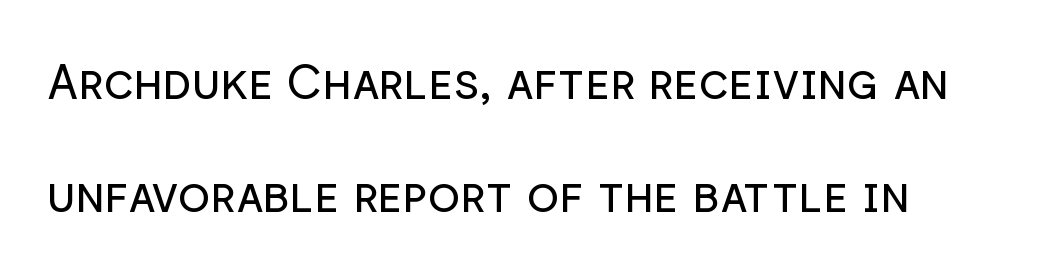
Default kerning and tracking; the words read as compact shapes. The face used here is proportionally spaced, like ordinary book or web type. Ascenders rise straight up at ninety degrees. Each new line begins a long way beneath the previous one.
